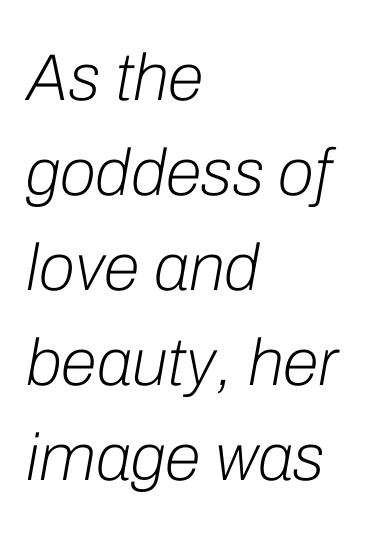
The image shows 66 px light type, italic (leaning right); set left-aligned, normal line spacing (1.44x), normal letter spacing, not underlined; low stroke contrast and a medium x-height.
